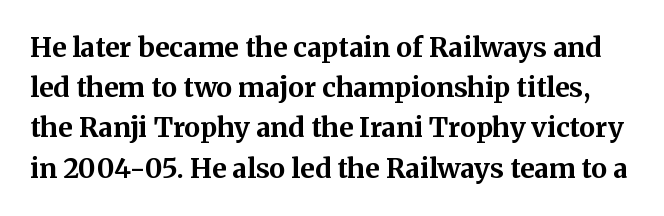
Q: Is the text bold? A: Yes.
Q: Is the text italic (slanted)? A: No, it is upright.
Q: Is the text underlined? A: No.
Q: Is the spacing between letters normal or unusually wide? A: Normal.
Q: Is the spacing between lines tight, normal or loose? A: Normal.
